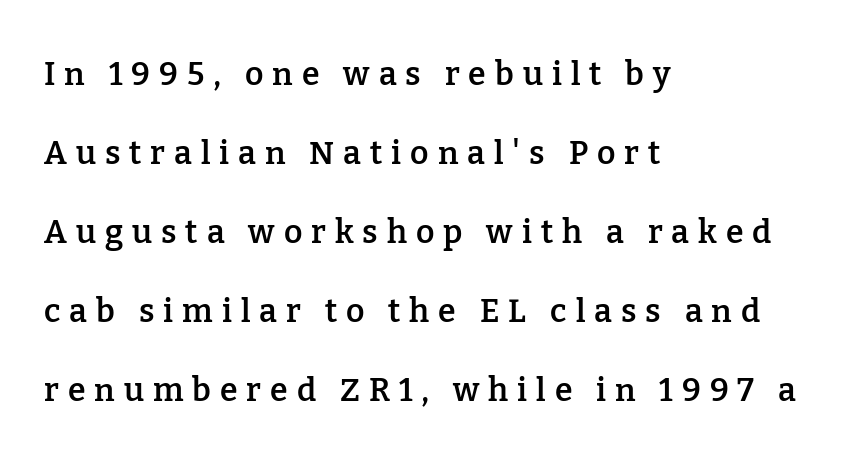
Where is the straight margin? On the left. If you measured baseline to baseline, you'd find a long distance. I'd describe the lettering as semibold — firm but not a full bold. You can tell it's not italic because the verticals are truly vertical.
